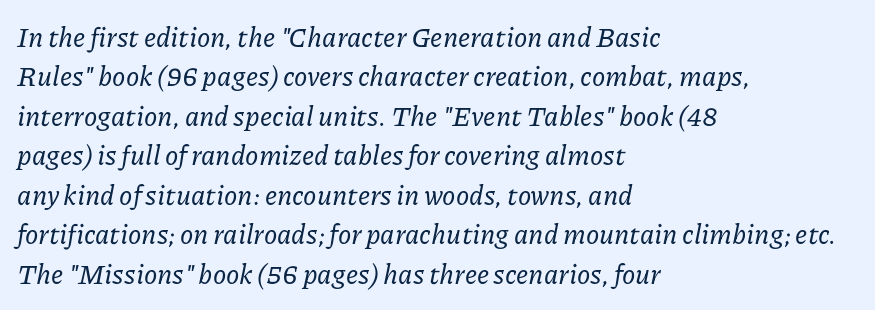
Q: Is the text italic (slanted)? A: Yes, it leans right by about 11 degrees.
Q: Is the text underlined? A: No.
Q: How is the paragraph aligned? A: Left-aligned.
Q: Is the spacing between letters normal or unusually wide? A: Normal.
Q: Is the spacing between lines tight, normal or loose? A: Normal.
